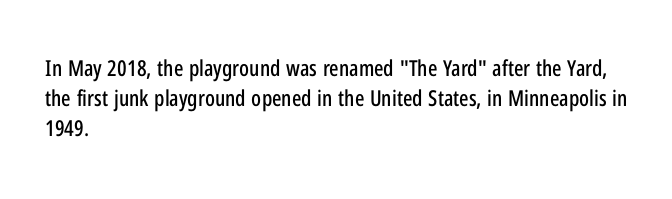
Q: Is the text italic (slanted)? A: No, it is upright.
Q: Is the text underlined? A: No.
Q: How is the paragraph aligned? A: Left-aligned.
Q: Is the spacing between letters normal or unusually wide? A: Normal.
Q: Is the spacing between lines tight, normal or loose? A: Normal.
